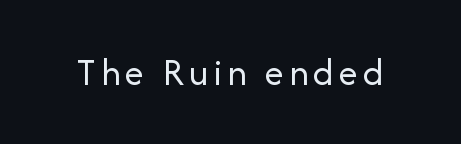
Q: Is the text bold? A: No.
Q: Is the text italic (slanted)? A: No, it is upright.
Q: Is the typeface a serif or a sans-serif typeface? A: Sans-serif.
Q: Is the text underlined? A: No.
Q: Width (condensed, normal, or wide)? A: Normal.
Q: Stroke contrast? A: Low.
Q: x-height? A: Medium.
Q: Monospaced? A: No.
